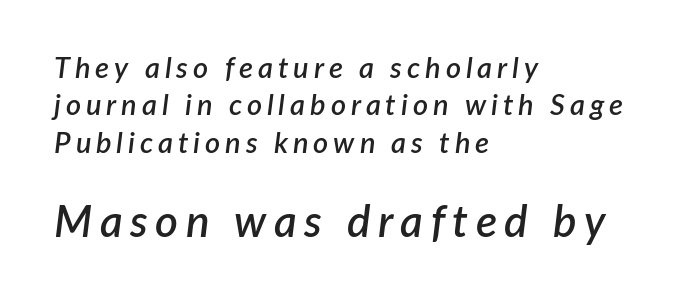
The image shows 44 px semibold type, italic (leaning right); set left-aligned, normal line spacing (1.29x), not underlined; the second (bottom) block is 1.52x larger; low stroke contrast and a medium x-height.
